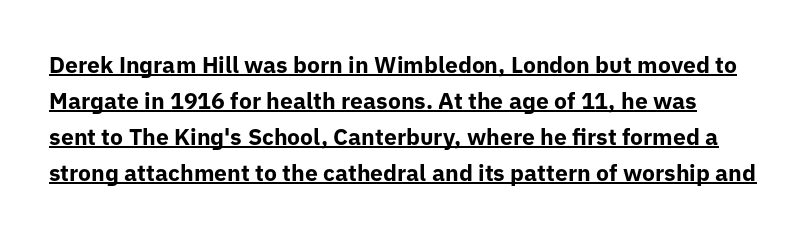
Q: Is the text bold? A: Yes.
Q: Is the text italic (slanted)? A: No, it is upright.
Q: Is the text underlined? A: Yes.
Q: Is the spacing between letters normal or unusually wide? A: Normal.
Q: Is the spacing between lines tight, normal or loose? A: Normal.
